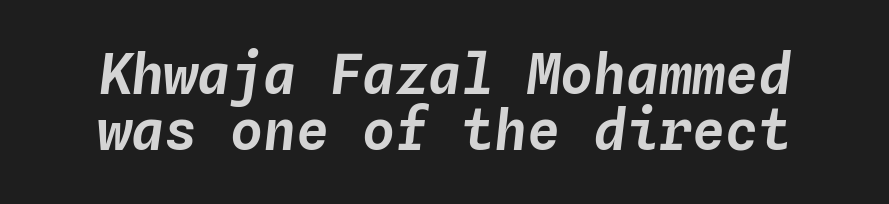
There is no visible air inserted between adjacent glyphs. Descender tails drop into unmarked territory. This sample has the even, mechanical cadence of fixed-width lettering. Vertically, the passage feels compressed, each row crowding the next. There's an unmistakable incline to the writing here.
